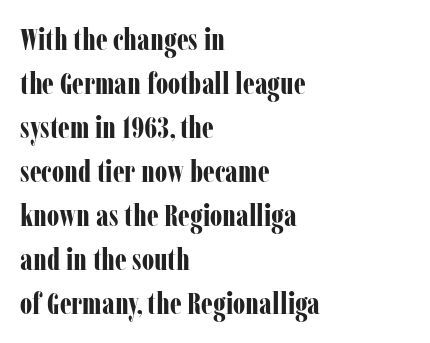
The image shows 31 px bold, condensed serif type, upright; set left-aligned, normal line spacing (1.42x), normal letter spacing, not underlined; low stroke contrast and a medium x-height.
